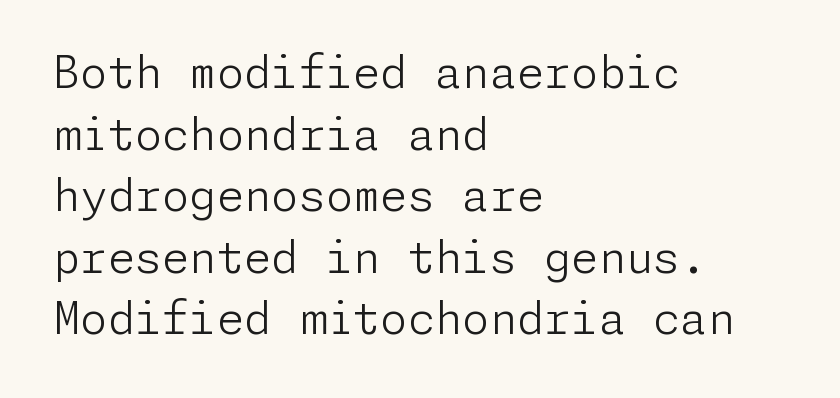
{"serif": "no", "italic": "no", "bold": "no", "weight": "light", "width": "normal", "stroke_contrast": "low", "x_height": "medium", "underline": "no", "align": "left", "line_spacing": "normal", "line_spacing_ratio": 1.4, "letter_spacing": "normal", "letter_spacing_em": 0.0, "glyph_px": 44}
